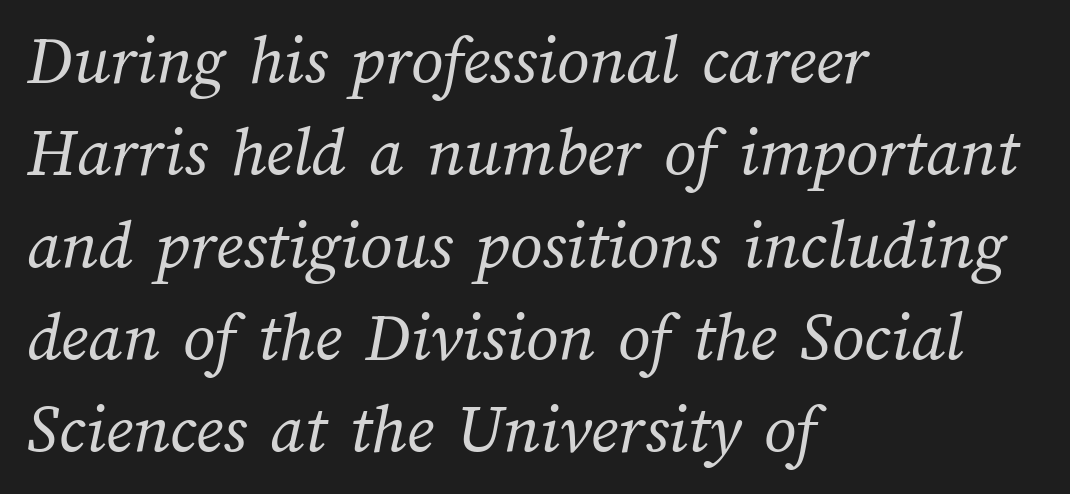
The image shows 71 px regular-weight type; set left-aligned, normal line spacing (1.3x), normal letter spacing, not underlined; medium stroke contrast and a medium x-height.
